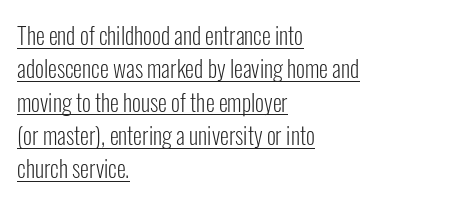
The vertical gap from one line to the next is medium. The characters are drawn with everyday or finer stroke widths. The specimen includes a rule beneath the text block's lines. The gaps between neighbouring characters are ordinary and unremarkable. These lines stack with their left ends in a neat column. This is roman type, the default non-slanted kind.
